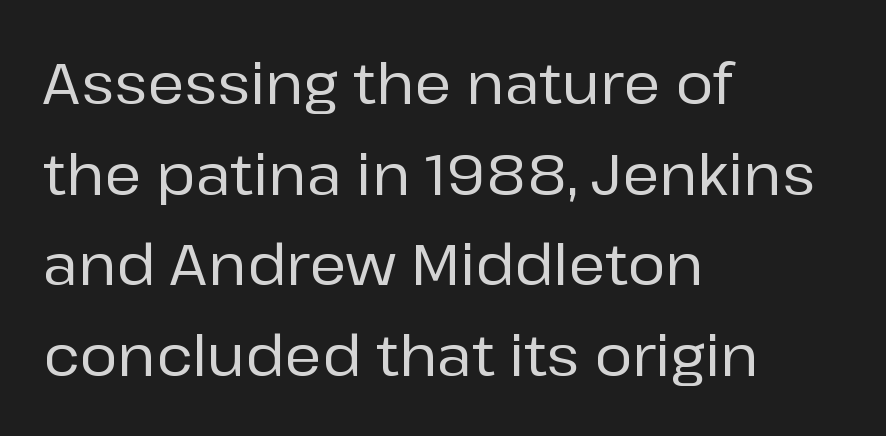
{"serif": "no", "italic": "no", "width": "normal", "stroke_contrast": "low", "x_height": "medium", "monospaced": "no", "underline": "no", "align": "left", "line_spacing": "normal", "line_spacing_ratio": 1.59, "letter_spacing": "normal", "letter_spacing_em": 0.0, "glyph_px": 57}
